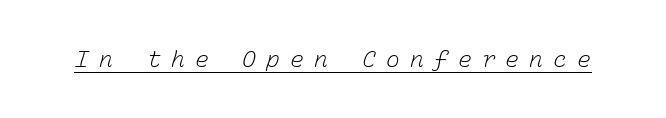
Stems here are at most as thick as an everyday book face. Is there an underline? Yes — a line sits under the letters. The letters are spread apart with noticeably loose tracking.
